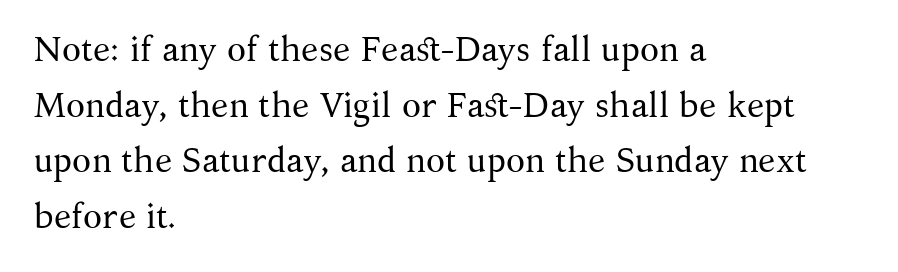
{"serif": "yes", "italic": "no", "bold": "no", "weight": "regular", "width": "normal", "stroke_contrast": "medium", "x_height": "medium", "monospaced": "no", "underline": "no", "align": "left", "line_spacing": "normal", "line_spacing_ratio": 1.59, "letter_spacing": "normal", "letter_spacing_em": 0.0, "glyph_px": 35}
